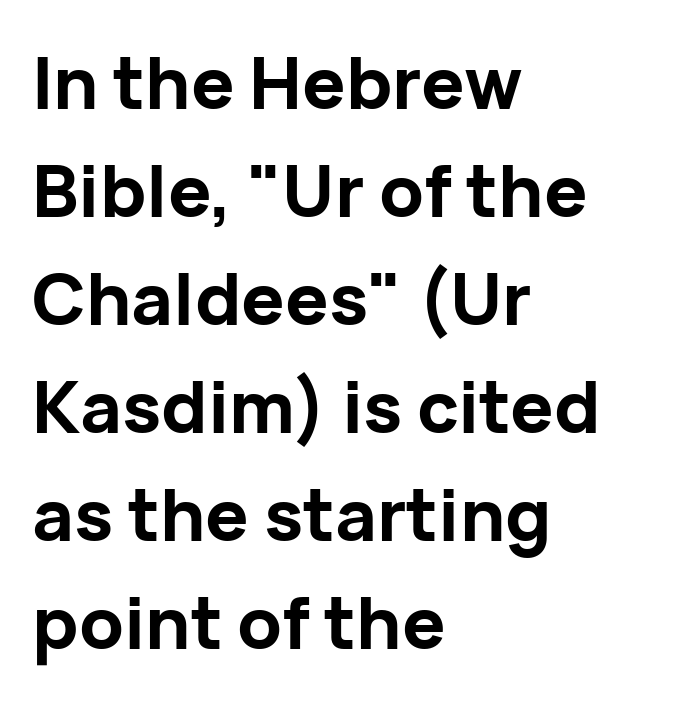
The type is set solid horizontally, with unmodified tracking. In CSS terms this would be text-align: left. When letters stand straight like this, we call the style roman or upright. A dark, heavy texture on the line: the type is bold. Whoever set this chose a conventional vertical rhythm.
